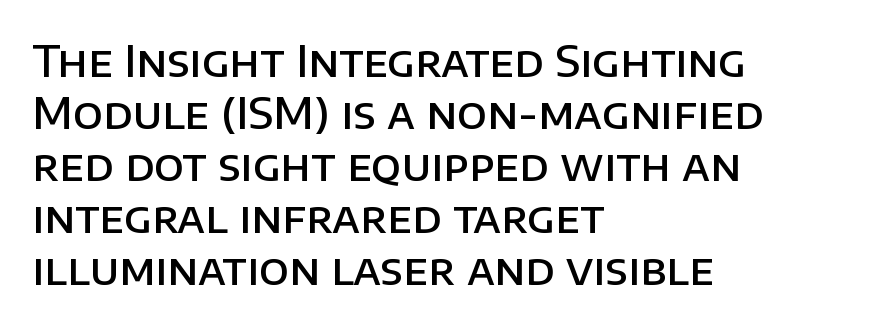
The image shows 43 px semibold sans-serif type, upright; set left-aligned, line spacing 1.21x, normal letter spacing, not underlined; low stroke contrast and a large x-height.
